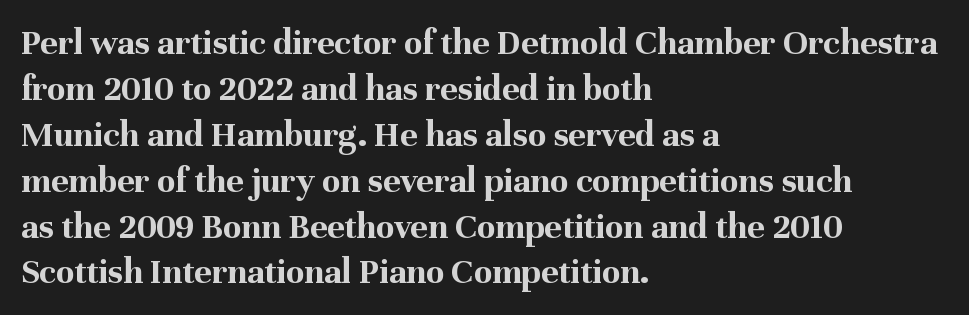
{"serif": "yes", "italic": "no", "bold": "yes", "weight": "bold", "width": "normal", "stroke_contrast": "medium", "x_height": "medium", "monospaced": "no", "underline": "no", "align": "left", "line_spacing_ratio": 1.24, "letter_spacing": "normal", "letter_spacing_em": 0.0, "glyph_px": 37}
